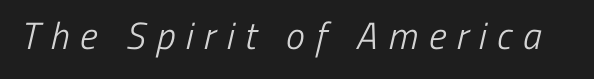
{"serif": "no", "bold": "no", "weight": "light", "width": "condensed", "stroke_contrast": "low", "x_height": "medium", "monospaced": "no", "underline": "no", "letter_spacing": "wide", "letter_spacing_em": 0.28, "glyph_px": 38}
